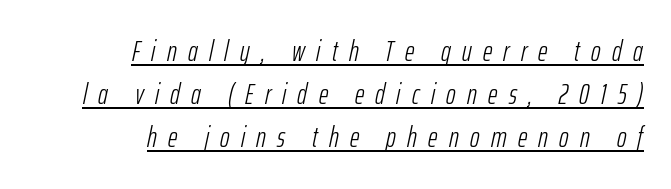
The image shows 29 px light, condensed type, italic (leaning right); set right-aligned, normal line spacing (1.49x), unusually wide letter spacing (+0.39 em), underlined; low stroke contrast and a medium x-height.
